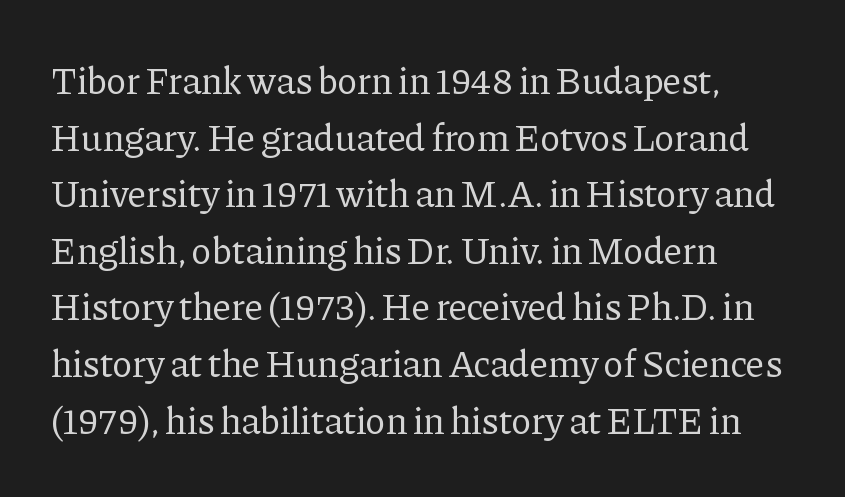
{"serif": "yes", "italic": "no", "bold": "no", "weight": "regular", "width": "normal", "stroke_contrast": "low", "x_height": "medium", "monospaced": "no", "underline": "no", "align": "left", "line_spacing": "normal", "line_spacing_ratio": 1.49, "letter_spacing": "normal", "letter_spacing_em": 0.0, "glyph_px": 38}
